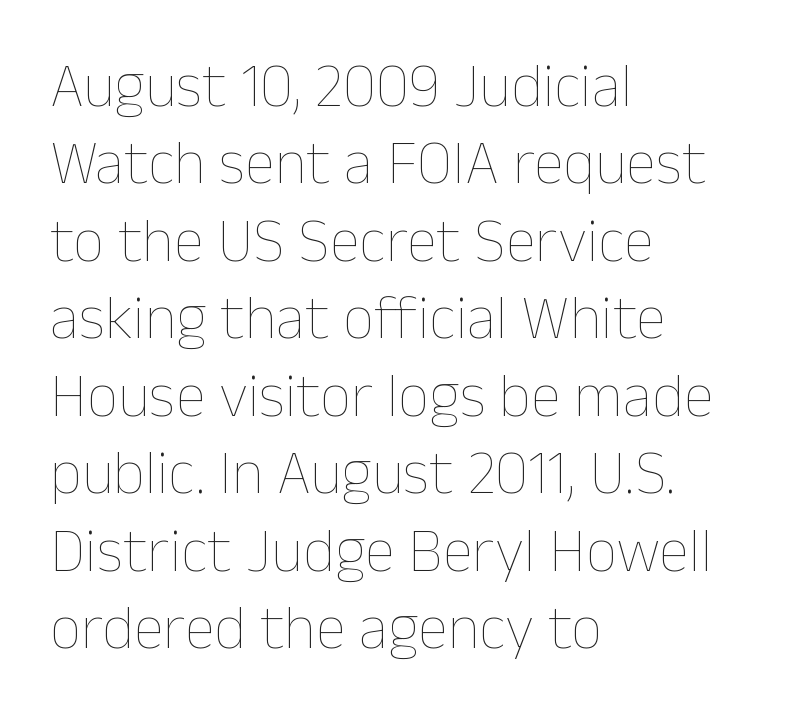
The image shows 62 px thin type, upright; set left-aligned, normal line spacing (1.25x), normal letter spacing, not underlined; low stroke contrast and a medium x-height.
